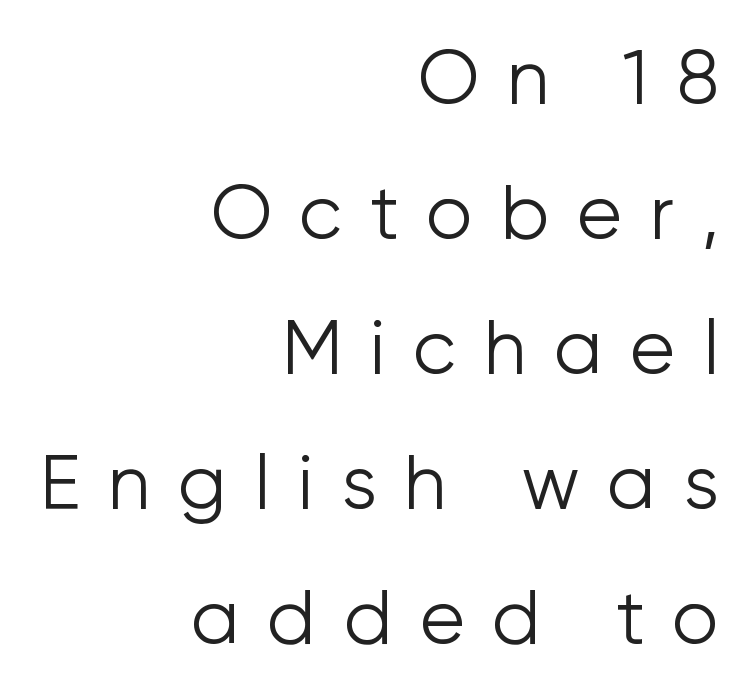
Q: Is the text bold? A: No.
Q: Is the text italic (slanted)? A: No, it is upright.
Q: Is the typeface a serif or a sans-serif typeface? A: Sans-serif.
Q: Is the text underlined? A: No.
Q: How is the paragraph aligned? A: Right-aligned.
Q: Is the spacing between letters normal or unusually wide? A: Unusually wide.
Q: Width (condensed, normal, or wide)? A: Normal.
Q: Stroke contrast? A: Low.
Q: x-height? A: Medium.
Q: Monospaced? A: No.
